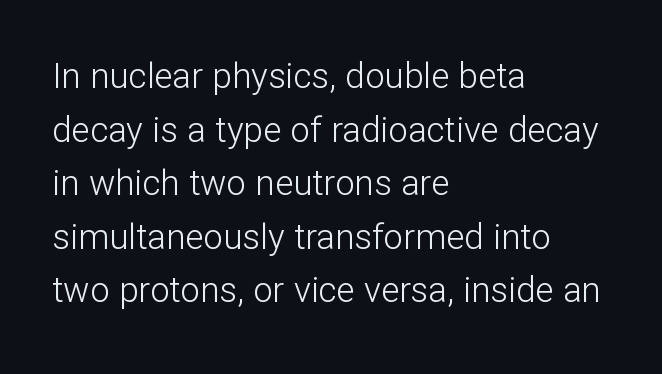
{"serif": "no", "italic": "no", "bold": "no", "weight": "light", "width": "normal", "stroke_contrast": "low", "x_height": "medium", "monospaced": "no", "underline": "no", "align": "left", "line_spacing": "normal", "line_spacing_ratio": 1.53, "letter_spacing": "normal", "letter_spacing_em": 0.0, "glyph_px": 35}
